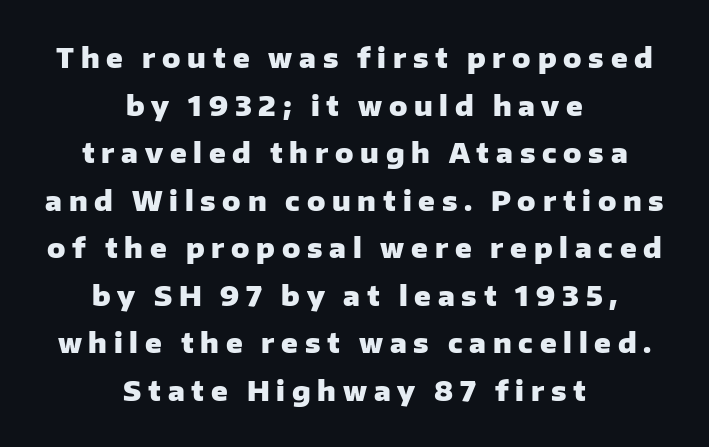
This rendering uses center alignment, leaving both contours irregular but symmetric. Loose tracking; the words dissolve into strings of separated letters. Rendered with straight, roman letterforms. Lines of text with bare space underneath. In terms of weight, the rendering is a true, heavy bold.
